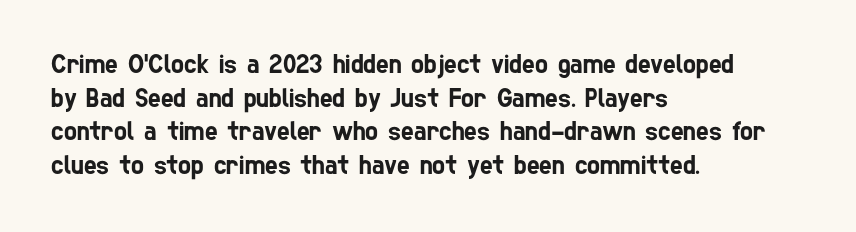
Q: Is the text underlined? A: No.
Q: How is the paragraph aligned? A: Left-aligned.
Q: Is the spacing between letters normal or unusually wide? A: Normal.
Q: Is the spacing between lines tight, normal or loose? A: Normal.
